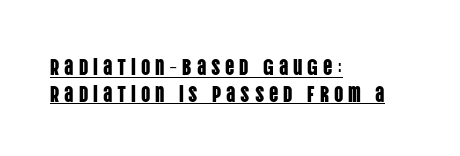
Leftover space on each line is placed entirely after the last word. It's the straight-up-and-down kind of type. Here the glyphs are tracked loosely, breaking word shapes into spaced letters. A typographer would call this underscored text.
